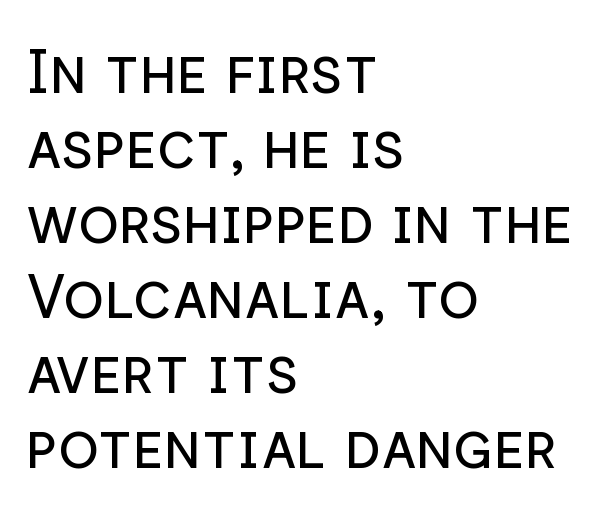
Q: Is the text bold? A: No.
Q: Is the text italic (slanted)? A: No, it is upright.
Q: Is the typeface a serif or a sans-serif typeface? A: Sans-serif.
Q: Is the text underlined? A: No.
Q: How is the paragraph aligned? A: Left-aligned.
Q: Is the spacing between letters normal or unusually wide? A: Normal.
Q: Width (condensed, normal, or wide)? A: Normal.
Q: Stroke contrast? A: Low.
Q: x-height? A: Medium.
Q: Monospaced? A: No.
